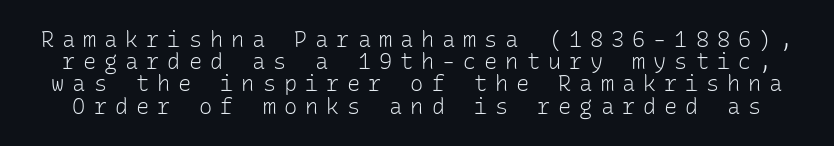
The image shows 22 px text type, upright; set tight line spacing (1.01x), unusually wide letter spacing (+0.36 em), not underlined.
